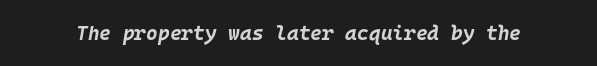
Nobody touched the tracking dial on this one. Bare-footed words on every line. The lettering tilts uniformly, giving the passage an italic look. These lines carry a lot of weight — the face is fully bold.
